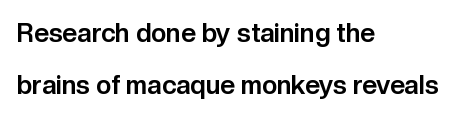
Q: Is the text bold? A: Yes.
Q: Is the text italic (slanted)? A: No, it is upright.
Q: Is the text underlined? A: No.
Q: How is the paragraph aligned? A: Left-aligned.
Q: Is the spacing between letters normal or unusually wide? A: Normal.
Q: Is the spacing between lines tight, normal or loose? A: Loose.
